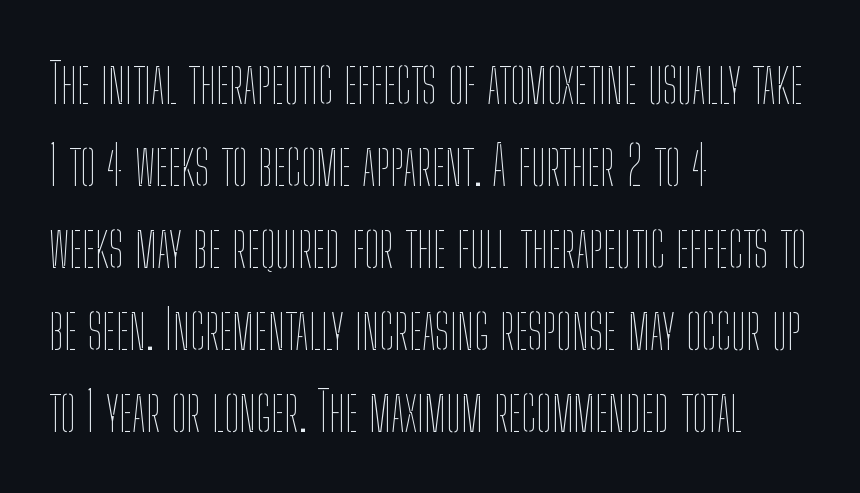
The image shows 55 px thin, condensed type, upright; set left-aligned, normal line spacing (1.49x), normal letter spacing, not underlined; low stroke contrast and a medium x-height.
